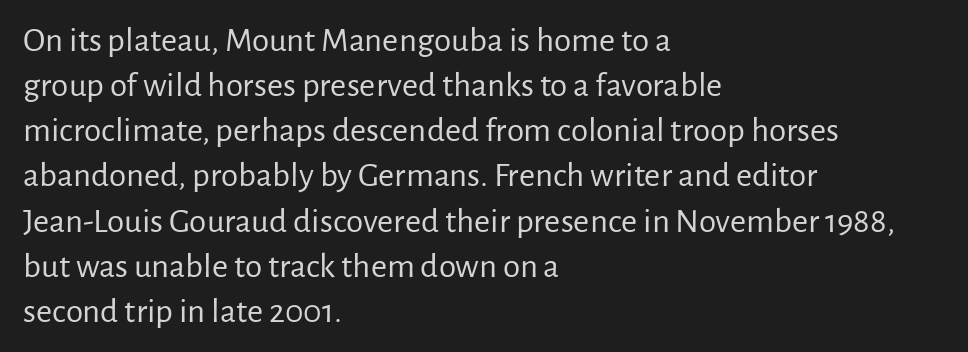
The foot of each line stays bare and open. Note the varied advance widths — an 'i' is clearly narrower than an 'm'. No chunkiness to these letters — they're not bold. Compared with typical paragraphs, the rows here are spaced about the same. Nothing sits at the stroke ends, so this counts as sans-serif.
